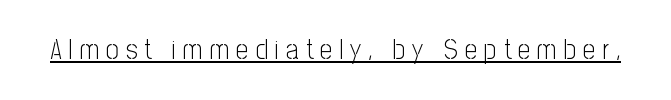
The image shows 28 px light, condensed sans-serif type, upright; set unusually wide letter spacing (+0.25 em), underlined; low stroke contrast and a medium x-height.
